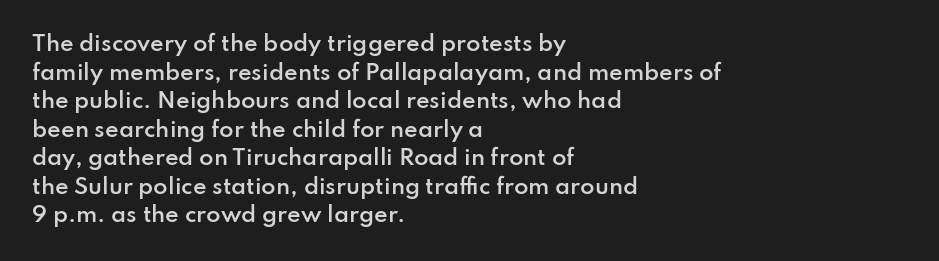
This sample uses an upright cut, with every glyph sitting square on the baseline. Moderately thickened strokes mark this as semibold type. Short note: letters normally spaced. A typesetter would call this leading conventional body-copy spacing. Just letters on the line, the space beneath them empty. Casual observation: everything's shoved over to the left.
